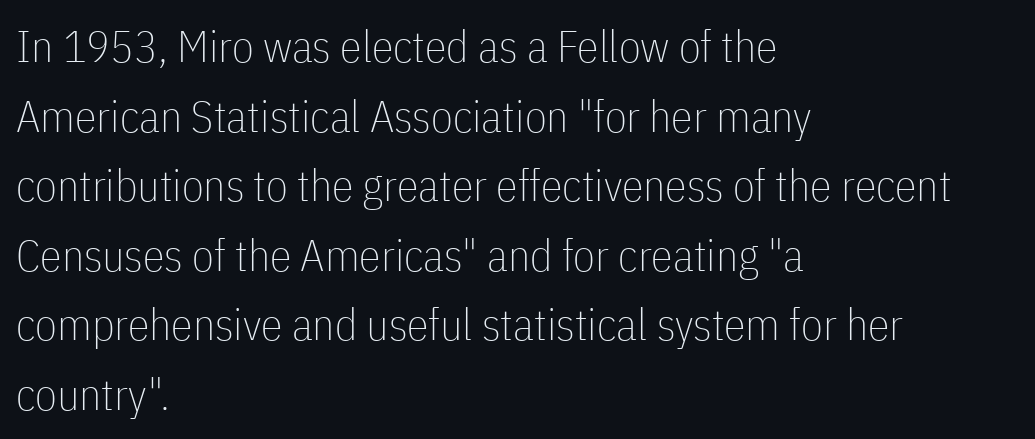
Q: Is the text bold? A: No.
Q: Is the text italic (slanted)? A: No, it is upright.
Q: Is the typeface a serif or a sans-serif typeface? A: Sans-serif.
Q: Is the text underlined? A: No.
Q: How is the paragraph aligned? A: Left-aligned.
Q: Is the spacing between letters normal or unusually wide? A: Normal.
Q: Is the spacing between lines tight, normal or loose? A: Normal.
Q: Width (condensed, normal, or wide)? A: Condensed.
Q: Stroke contrast? A: Low.
Q: x-height? A: Medium.
Q: Monospaced? A: No.
